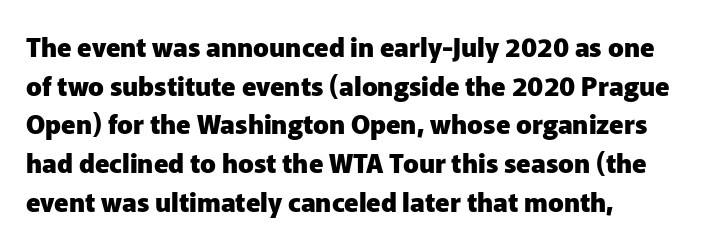
The image shows 26 px bold type, upright; set normal line spacing (1.49x), normal letter spacing, not underlined.
